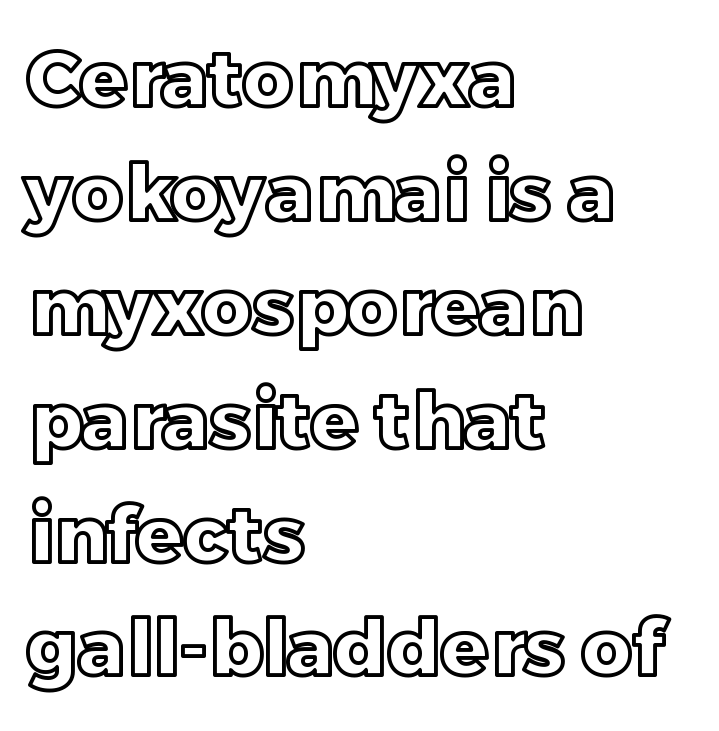
Q: Is the text italic (slanted)? A: No, it is upright.
Q: Is the text underlined? A: No.
Q: How is the paragraph aligned? A: Left-aligned.
Q: Is the spacing between letters normal or unusually wide? A: Normal.
Q: Is the spacing between lines tight, normal or loose? A: Normal.
Q: Width (condensed, normal, or wide)? A: Normal.
Q: x-height? A: Large.
Q: Monospaced? A: No.
